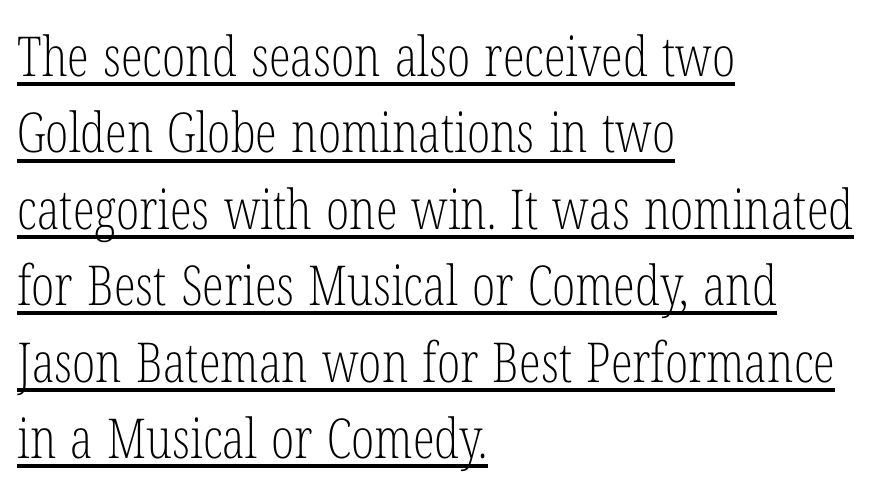
{"serif": "yes", "italic": "no", "bold": "no", "weight": "light", "width": "condensed", "stroke_contrast": "low", "x_height": "medium", "monospaced": "no", "underline": "yes", "align": "left", "line_spacing": "normal", "line_spacing_ratio": 1.39, "letter_spacing": "normal", "letter_spacing_em": 0.0, "glyph_px": 55}
